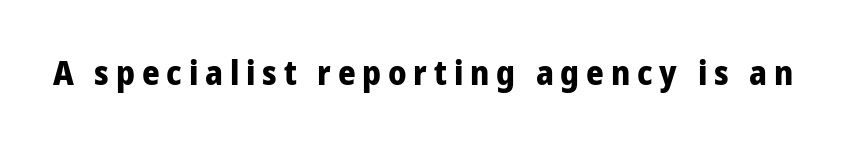
The image shows 34 px bold sans-serif type, upright; set unusually wide letter spacing (+0.2 em), not underlined; low stroke contrast and a medium x-height.
